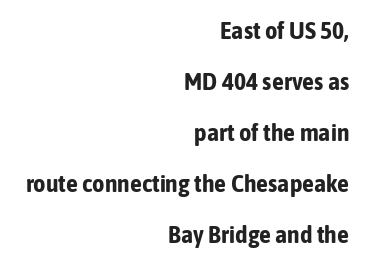
{"italic": "no", "bold": "yes", "underline": "no", "align": "right", "line_spacing": "loose", "line_spacing_ratio": 2.13, "letter_spacing": "normal", "letter_spacing_em": 0.0, "glyph_px": 24}
